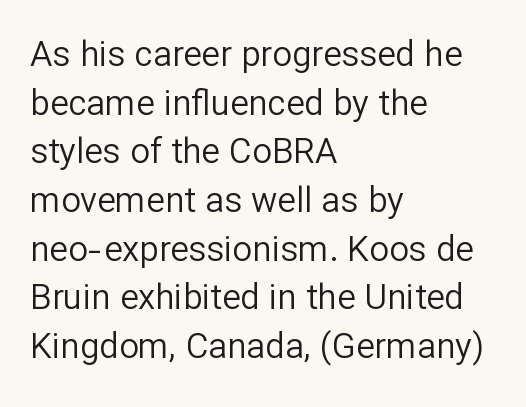
The image shows 35 px regular-weight sans-serif type, upright; set left-aligned, normal line spacing (1.39x), normal letter spacing, not underlined; low stroke contrast and a medium x-height.
